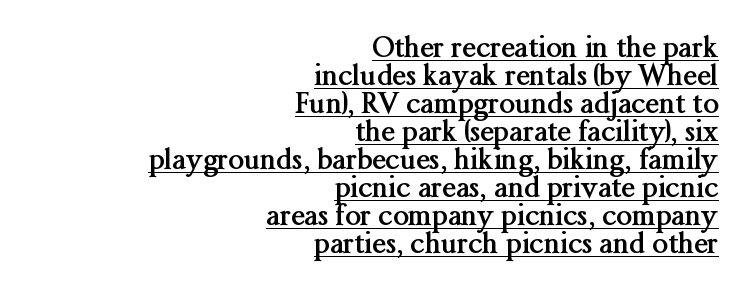
The image shows 28 px semibold serif type, upright; set right-aligned, tight line spacing (1.0x), normal letter spacing, underlined; medium stroke contrast and a medium x-height.
